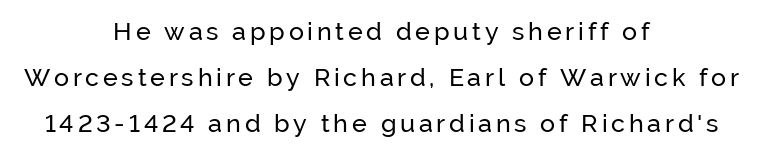
The image shows 25 px text type, upright; set centered, line spacing 1.84x, not underlined.
